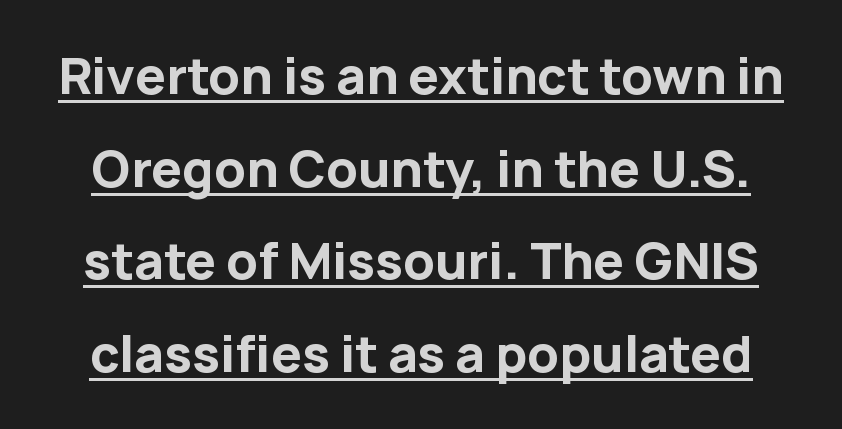
{"serif": "no", "italic": "no", "bold": "yes", "weight": "bold", "width": "normal", "stroke_contrast": "low", "x_height": "medium", "monospaced": "no", "underline": "yes", "line_spacing_ratio": 1.89, "letter_spacing": "normal", "letter_spacing_em": 0.0, "glyph_px": 49}
